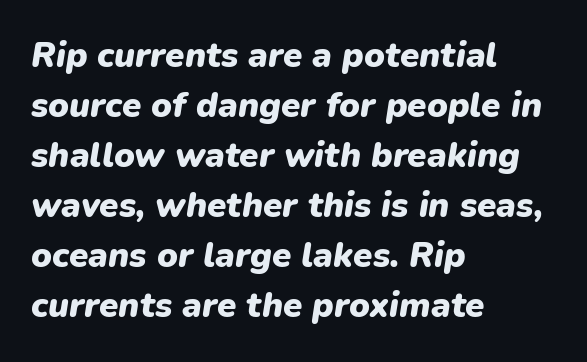
{"italic": "yes", "lean": "right", "slant_degrees": 9, "bold": "yes", "weight": "heavy", "width": "normal", "stroke_contrast": "low", "x_height": "medium", "monospaced": "no", "underline": "no", "align": "left", "line_spacing": "normal", "line_spacing_ratio": 1.43, "letter_spacing": "normal", "letter_spacing_em": 0.0, "glyph_px": 35}
